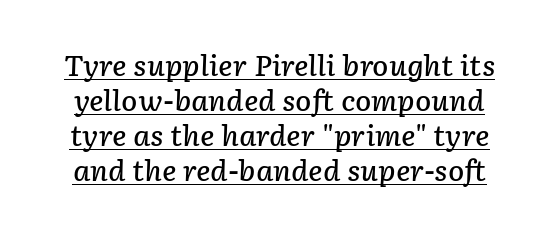
{"italic": "yes", "lean": "right", "slant_degrees": 2, "bold": "semi", "underline": "yes", "line_spacing": "normal", "line_spacing_ratio": 1.3, "letter_spacing": "normal", "letter_spacing_em": 0.0, "glyph_px": 27}
